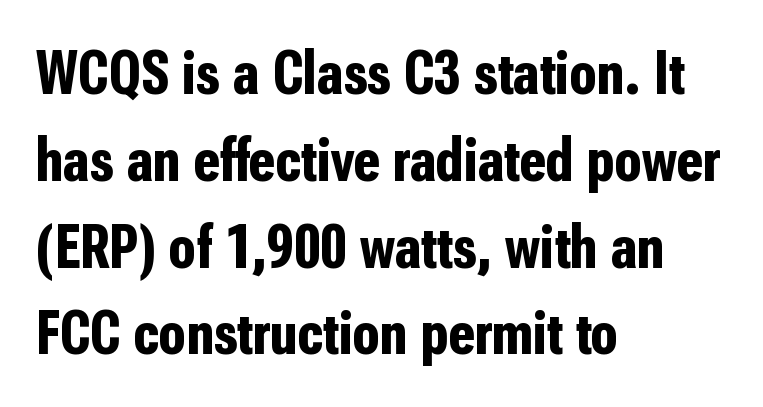
Q: Is the text bold? A: Yes.
Q: Is the text italic (slanted)? A: No, it is upright.
Q: Is the typeface a serif or a sans-serif typeface? A: Sans-serif.
Q: Is the text underlined? A: No.
Q: How is the paragraph aligned? A: Left-aligned.
Q: Is the spacing between letters normal or unusually wide? A: Normal.
Q: Is the spacing between lines tight, normal or loose? A: Normal.
Q: Width (condensed, normal, or wide)? A: Condensed.
Q: Stroke contrast? A: Low.
Q: x-height? A: Medium.
Q: Monospaced? A: No.
